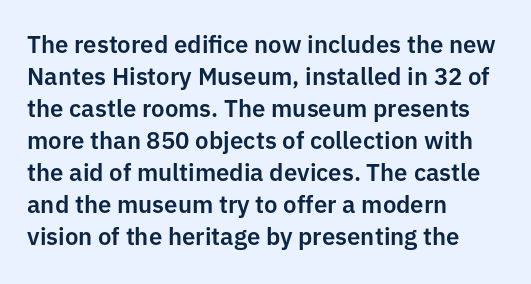
No italicization has been applied; the sample stays upright. The vertical gap from one line to the next is medium. Standard letterfit; no display-style spreading of the glyphs. The passage is arranged the way most books set body copy — flush left. Rule under the text: the space is simply empty.
